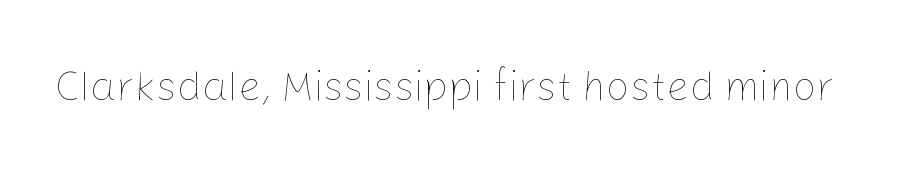
The image shows 41 px thin type, upright; set normal letter spacing, not underlined; low stroke contrast and a medium x-height.
